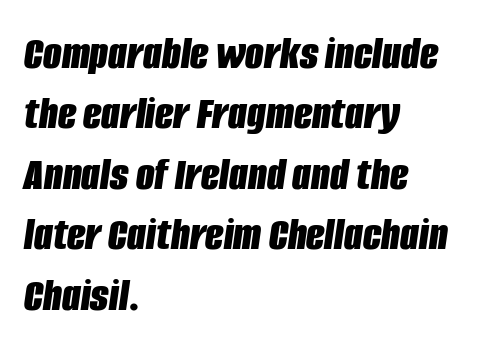
Q: Is the text bold? A: Yes.
Q: Is the text italic (slanted)? A: Yes, it leans right by about 8 degrees.
Q: Is the text underlined? A: No.
Q: How is the paragraph aligned? A: Left-aligned.
Q: Is the spacing between letters normal or unusually wide? A: Normal.
Q: Is the spacing between lines tight, normal or loose? A: Normal.
Q: Width (condensed, normal, or wide)? A: Condensed.
Q: Stroke contrast? A: Low.
Q: x-height? A: Large.
Q: Monospaced? A: No.
